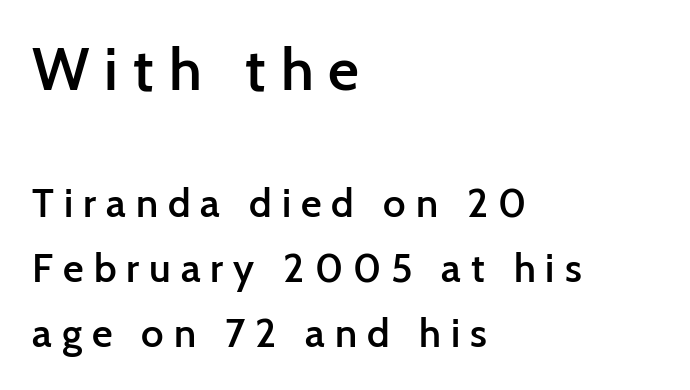
Classification — sans serif. Spacing between characters has been opened up far beyond the box default. Note the varied advance widths — an 'i' is clearly narrower than an 'm'. Leftover space on each line is placed entirely after the last word.
